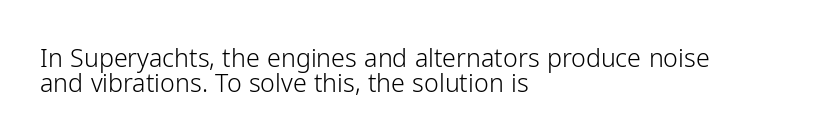
Q: Is the text bold? A: No.
Q: Is the text italic (slanted)? A: No, it is upright.
Q: Is the text underlined? A: No.
Q: How is the paragraph aligned? A: Left-aligned.
Q: Is the spacing between letters normal or unusually wide? A: Normal.
Q: Is the spacing between lines tight, normal or loose? A: Tight.
